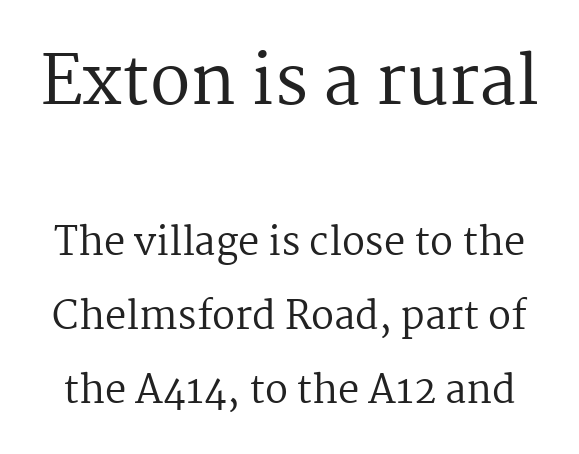
Line spacing here is loose. Is this a fixed-width face? No — the glyphs have proportional, varying widths. The earlier block is typeset at a bigger size than the later block. Little horizontal feet cap the strokes, marking this as serif type.
